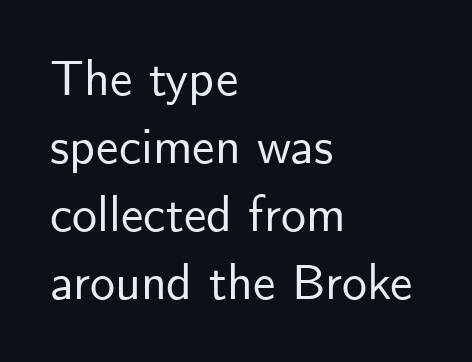
{"serif": "no", "italic": "no", "width": "normal", "stroke_contrast": "low", "x_height": "small", "monospaced": "no", "underline": "no", "align": "left", "line_spacing": "normal", "line_spacing_ratio": 1.36, "letter_spacing": "normal", "letter_spacing_em": 0.0, "glyph_px": 50}
